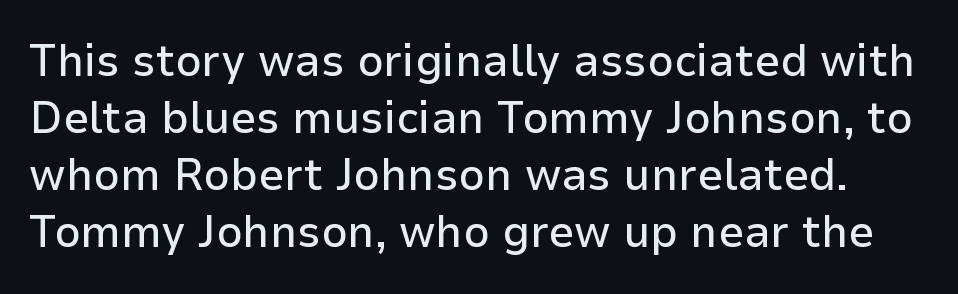
Q: Is the text italic (slanted)? A: No, it is upright.
Q: Is the typeface a serif or a sans-serif typeface? A: Sans-serif.
Q: Is the text underlined? A: No.
Q: Is the spacing between letters normal or unusually wide? A: Normal.
Q: Width (condensed, normal, or wide)? A: Normal.
Q: Stroke contrast? A: Low.
Q: x-height? A: Medium.
Q: Monospaced? A: No.
